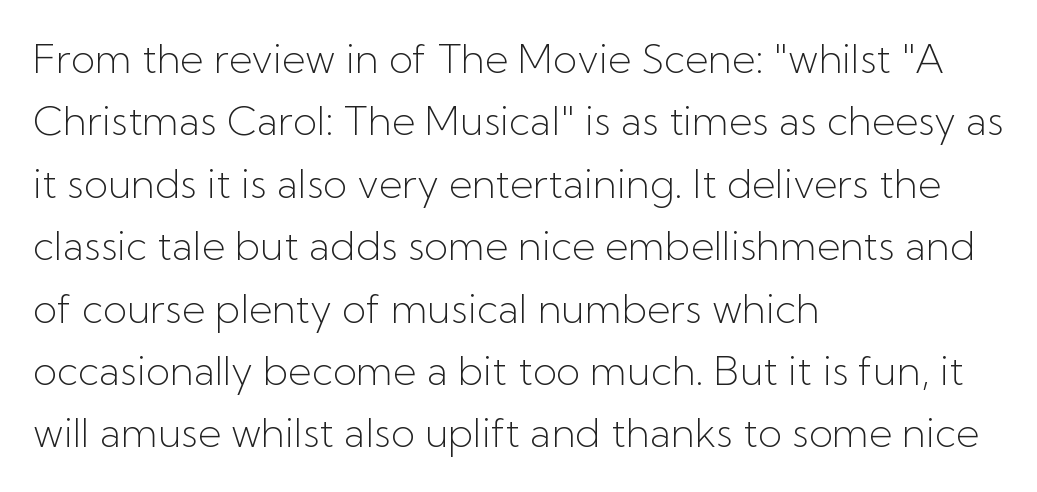
Nope, not italic — everything's standing straight. Spacing verdict: proportional, widths tailored to each character. The strokes carry an ordinary text weight at most. Leading: standard.
